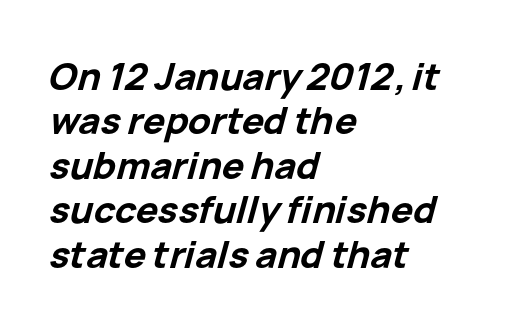
{"italic": "yes", "lean": "right", "slant_degrees": 15, "bold": "yes", "weight": "bold", "width": "normal", "stroke_contrast": "low", "x_height": "medium", "monospaced": "no", "underline": "no", "align": "left", "line_spacing_ratio": 1.2, "letter_spacing": "normal", "letter_spacing_em": 0.0, "glyph_px": 37}
